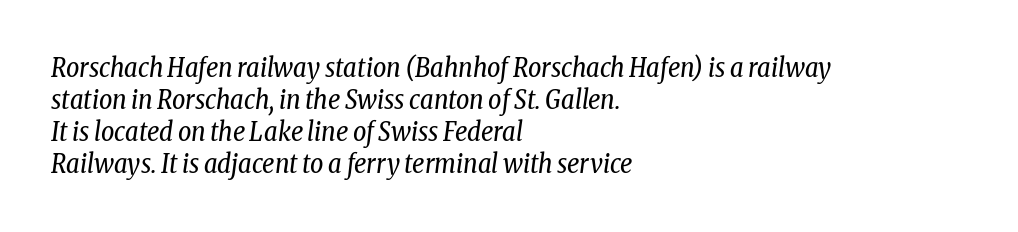
Q: Is the text bold? A: No.
Q: Is the text italic (slanted)? A: Yes, it leans right by about 8 degrees.
Q: Is the text underlined? A: No.
Q: How is the paragraph aligned? A: Left-aligned.
Q: Is the spacing between letters normal or unusually wide? A: Normal.
